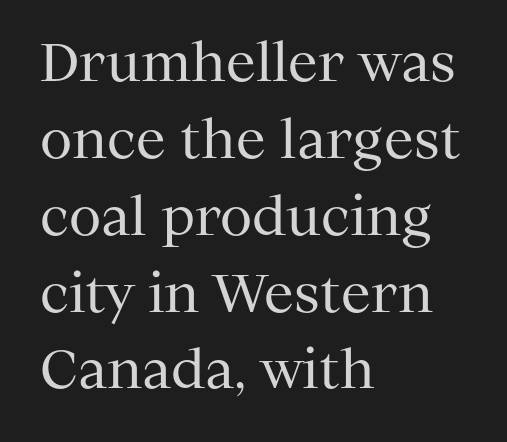
Just letters on the line, the space beneath them empty. These lines sit exactly where default settings would place them. Notice how the passage keeps a crisp vertical edge on the left only. Think standard paragraph weight, or any step lighter than that. The letters sit at their default tracking, neither squeezed nor spread.
